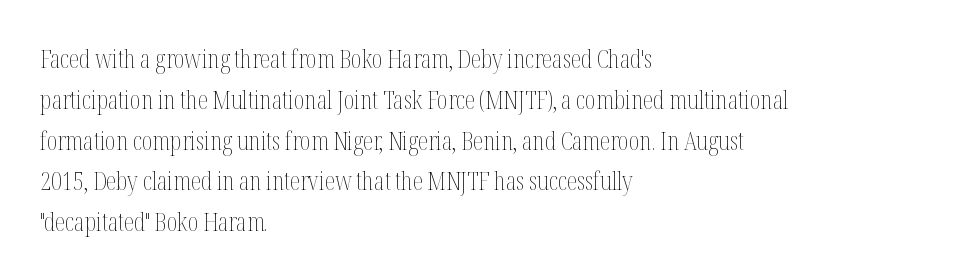
The image shows 26 px text type, upright; set left-aligned, normal line spacing (1.57x), normal letter spacing, not underlined.
